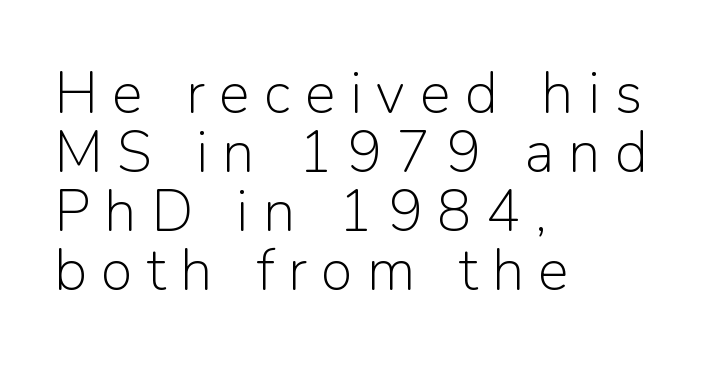
The image shows 58 px light sans-serif type, upright; set left-aligned, tight line spacing (1.02x), unusually wide letter spacing (+0.25 em), not underlined; low stroke contrast and a medium x-height.
